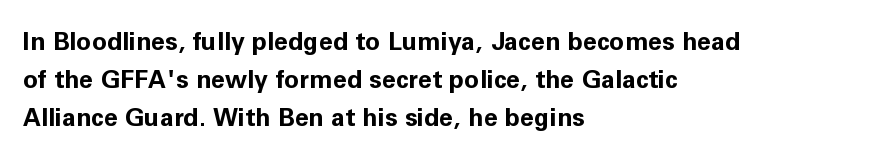
Q: Is the text bold? A: Yes.
Q: Is the text italic (slanted)? A: No, it is upright.
Q: Is the text underlined? A: No.
Q: How is the paragraph aligned? A: Left-aligned.
Q: Is the spacing between letters normal or unusually wide? A: Normal.
Q: Is the spacing between lines tight, normal or loose? A: Normal.
